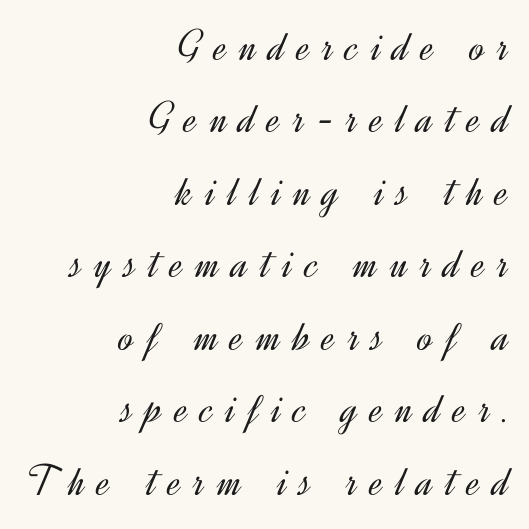
Q: Is the text bold? A: No.
Q: Is the text italic (slanted)? A: Yes.
Q: Is the typeface a serif or a sans-serif typeface? A: Sans-serif.
Q: Is the text underlined? A: No.
Q: How is the paragraph aligned? A: Right-aligned.
Q: Is the spacing between letters normal or unusually wide? A: Unusually wide.
Q: Is the spacing between lines tight, normal or loose? A: Normal.
Q: Width (condensed, normal, or wide)? A: Normal.
Q: x-height? A: Small.
Q: Monospaced? A: No.
